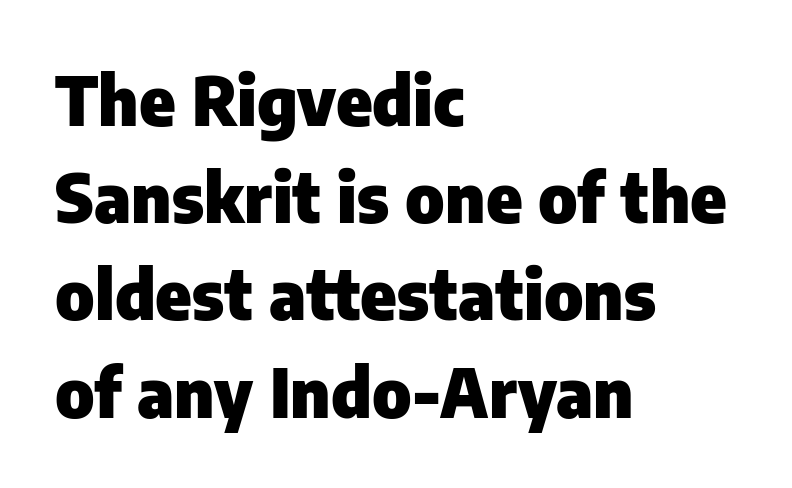
If you drew a line through each stem, it would be perfectly vertical. This sample uses plain, unmodified letter spacing. These words are printed bold, with thick strokes throughout. Alignment: flush left. Nobody drew a line under any word here. Examine the stroke ends and you'll find no serifs.
